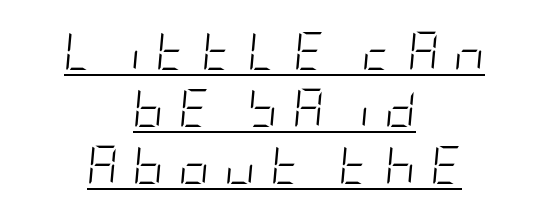
Q: Is the text bold? A: No.
Q: Is the text italic (slanted)? A: Yes, it leans right by about 5 degrees.
Q: Is the text underlined? A: Yes.
Q: How is the paragraph aligned? A: Centered.
Q: Is the spacing between letters normal or unusually wide? A: Unusually wide.
Q: Is the spacing between lines tight, normal or loose? A: Normal.
Q: Width (condensed, normal, or wide)? A: Condensed.
Q: Stroke contrast? A: Low.
Q: x-height? A: Large.
